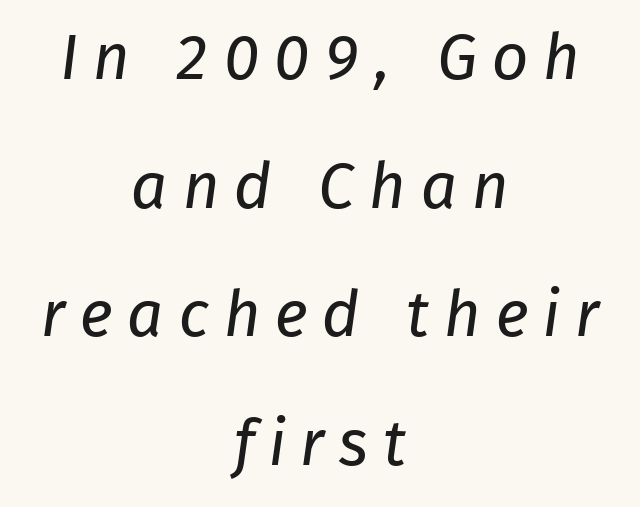
The image shows 64 px regular-weight sans-serif type; set centered, loose line spacing (2.01x), unusually wide letter spacing (+0.23 em), not underlined; low stroke contrast and a medium x-height.
